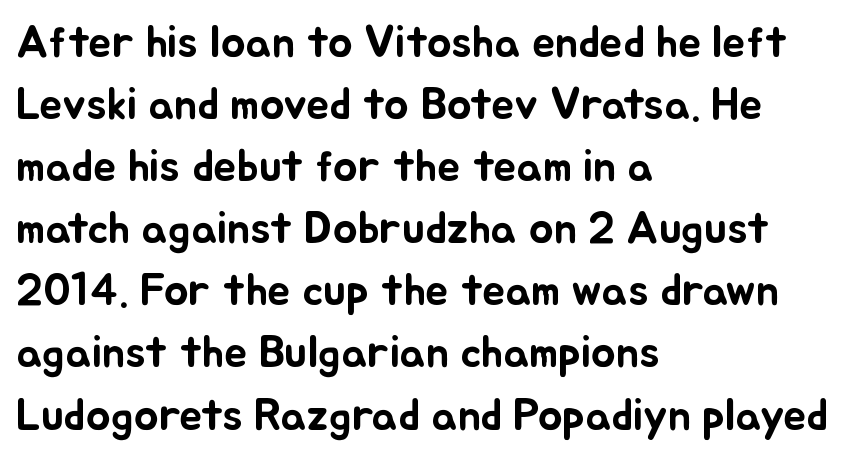
{"italic": "no", "width": "normal", "stroke_contrast": "low", "x_height": "small", "monospaced": "no", "underline": "no", "align": "left", "line_spacing": "normal", "line_spacing_ratio": 1.35, "letter_spacing": "normal", "letter_spacing_em": 0.0, "glyph_px": 46}
